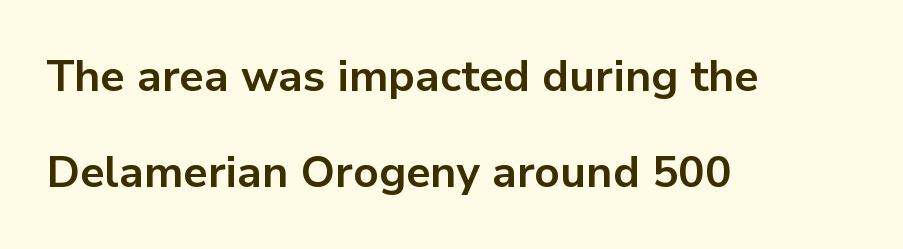
Q: Is the text bold? A: Yes.
Q: Is the text italic (slanted)? A: No, it is upright.
Q: Is the typeface a serif or a sans-serif typeface? A: Sans-serif.
Q: Is the text underlined? A: No.
Q: How is the paragraph aligned? A: Left-aligned.
Q: Is the spacing between letters normal or unusually wide? A: Normal.
Q: Is the spacing between lines tight, normal or loose? A: Loose.
Q: Width (condensed, normal, or wide)? A: Normal.
Q: Stroke contrast? A: Low.
Q: x-height? A: Medium.
Q: Monospaced? A: No.
